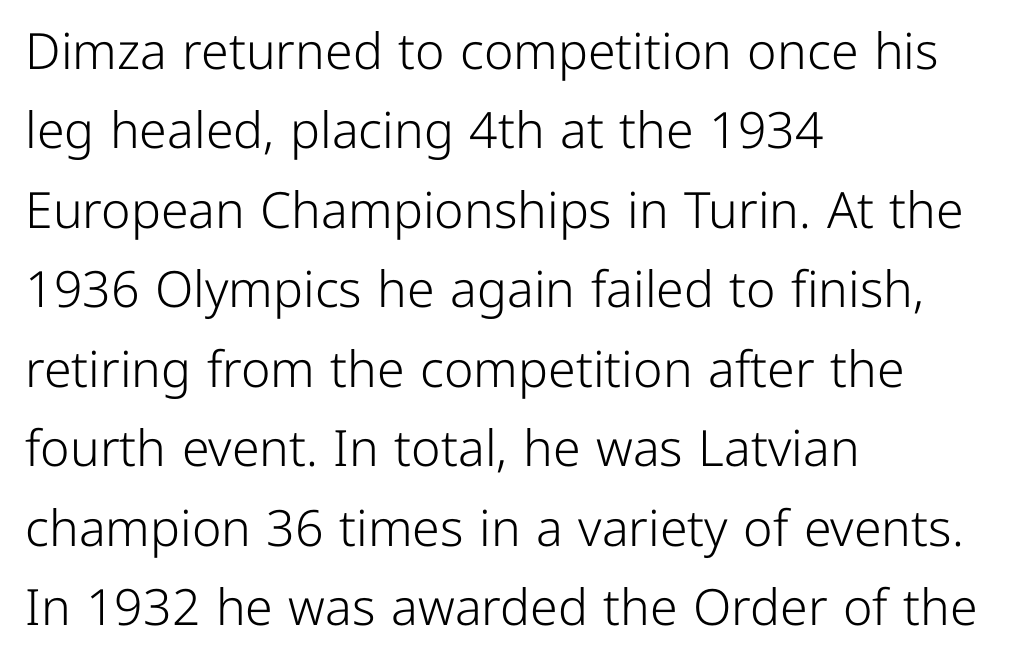
The image shows 50 px light sans-serif type, upright; set left-aligned, normal line spacing (1.59x), normal letter spacing, not underlined; low stroke contrast and a medium x-height.
